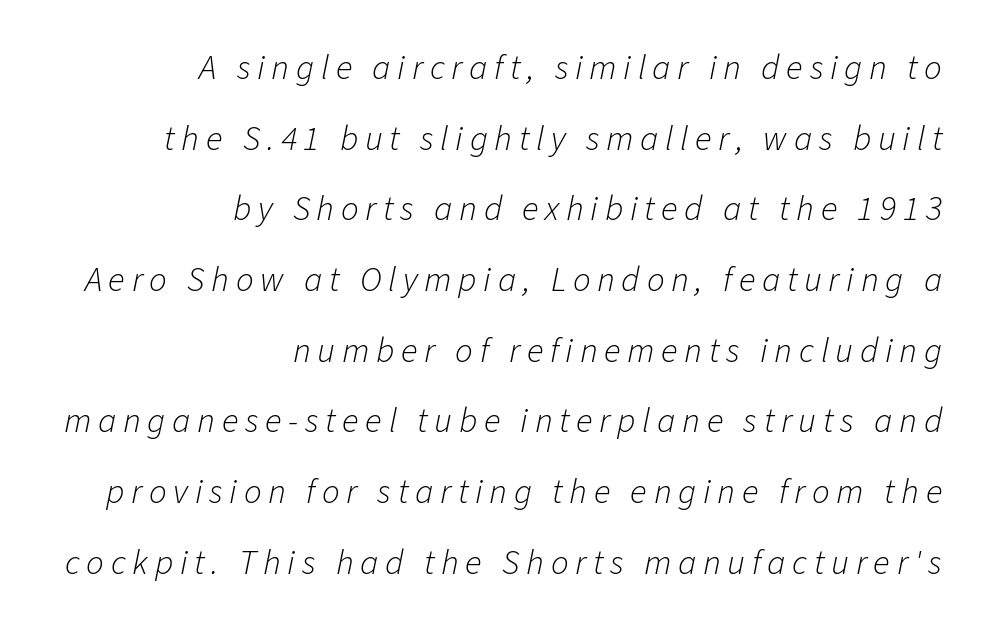
The image shows 35 px light type, italic (leaning right); set right-aligned, loose line spacing (2.02x), not underlined; low stroke contrast and a medium x-height.
